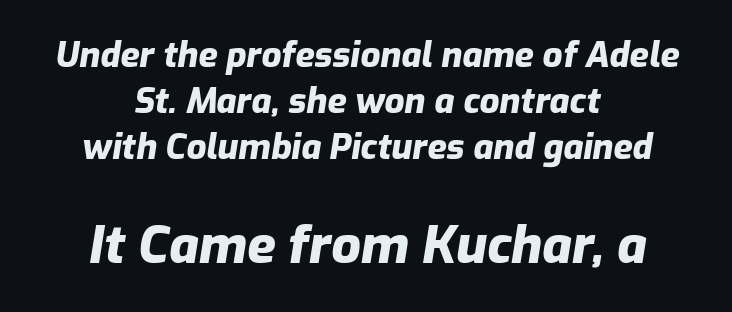
Q: Is the text bold? A: Yes.
Q: Is the text italic (slanted)? A: Yes, it leans right by about 9 degrees.
Q: Is the text underlined? A: No.
Q: How is the paragraph aligned? A: Centered.
Q: Is the spacing between letters normal or unusually wide? A: Normal.
Q: Is the spacing between lines tight, normal or loose? A: Normal.
Q: Which block of text is set in a larger size, the first (top) or the second (bottom)? A: The second (bottom) one.
Q: Width (condensed, normal, or wide)? A: Normal.
Q: Stroke contrast? A: Low.
Q: x-height? A: Medium.
Q: Monospaced? A: No.
